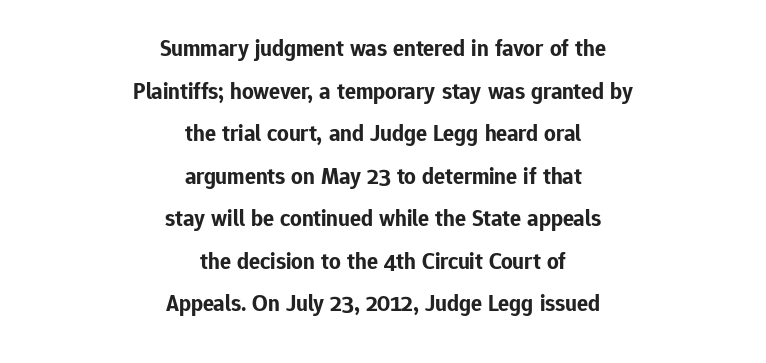
{"italic": "no", "bold": "yes", "underline": "no", "align": "center", "line_spacing_ratio": 1.85, "letter_spacing": "normal", "letter_spacing_em": 0.0, "glyph_px": 23}
